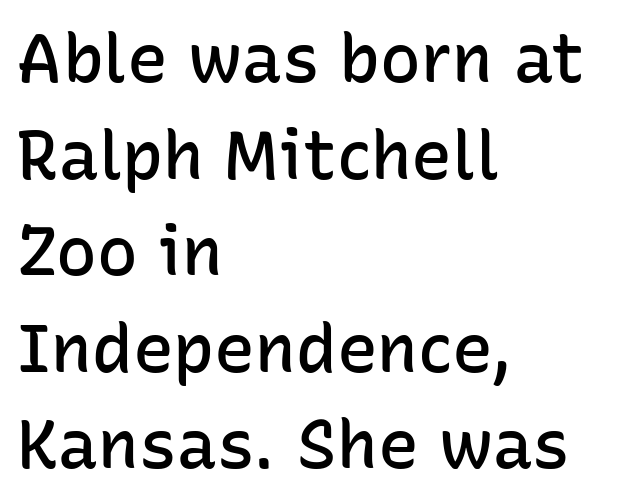
A typesetter would call this proportional, since set widths differ per character. Leading: standard. The type family on display is of the sans-serif kind. The characters look somewhat weighty, a semibold short of true bold. Horizontally, the lines are justified to the leading edge only.
